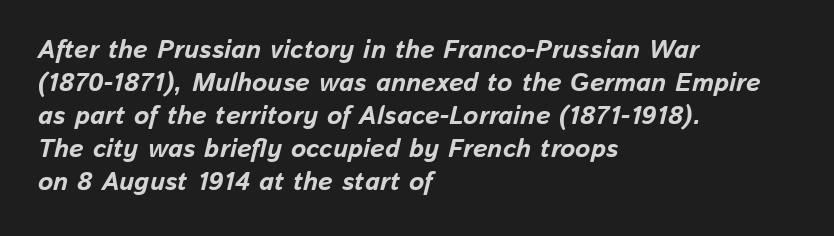
Honestly, the row spacing looks completely unremarkable. If you drew a ruler down the left edge, every line would touch it. Letter spacing: default. Glance below the letters and you will spot only blank space.
